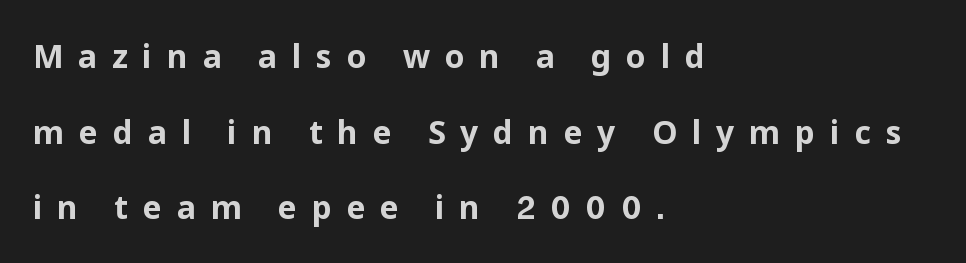
Think of a printed novel: that variable character pitch is what you see here. The type is letterspaced generously, with wide tracking. You can tell it's not italic because the verticals are truly vertical. Plain, unruled lines of type.
